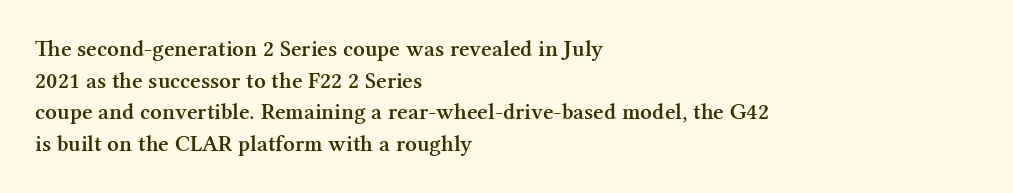
Q: Is the text bold? A: Semi-bold.
Q: Is the text italic (slanted)? A: No, it is upright.
Q: Is the text underlined? A: No.
Q: How is the paragraph aligned? A: Left-aligned.
Q: Is the spacing between letters normal or unusually wide? A: Normal.
Q: Is the spacing between lines tight, normal or loose? A: Normal.
